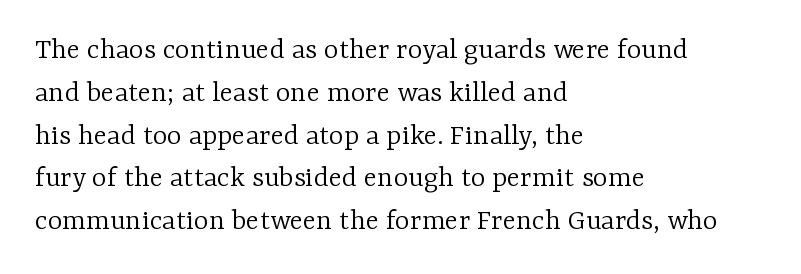
{"serif": "yes", "italic": "no", "bold": "no", "weight": "light", "width": "normal", "stroke_contrast": "low", "x_height": "medium", "monospaced": "no", "underline": "no", "align": "left", "line_spacing": "normal", "line_spacing_ratio": 1.38, "letter_spacing": "normal", "letter_spacing_em": 0.0, "glyph_px": 31}
